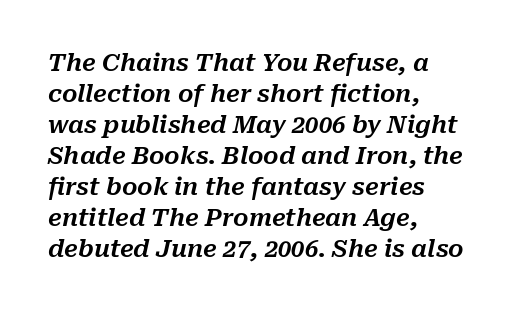
The image shows 24 px text type, italic (leaning right); set left-aligned, normal line spacing (1.29x), normal letter spacing, not underlined.
